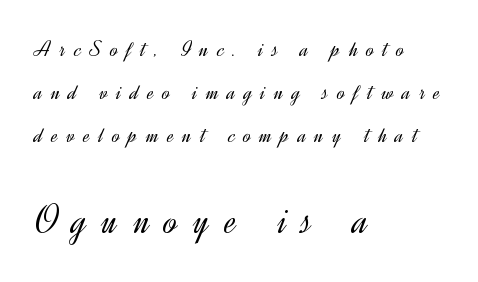
Is the stroke heavy? The answer is a plain regular-or-lighter. You could not count columns in this text — the font is proportionally spaced. Letterform terminals end flat and unadorned throughout the passage. Visually, the bottom section dominates because its glyphs are scaled up. The strip under each line holds only bare page.
